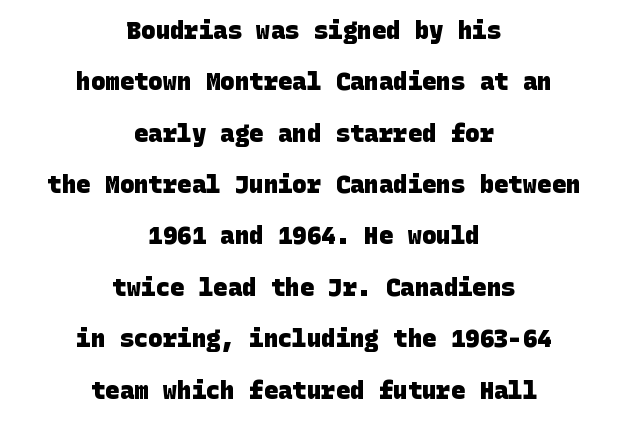
The image shows 24 px bold type; set centered, loose line spacing (2.14x), normal letter spacing, not underlined.
